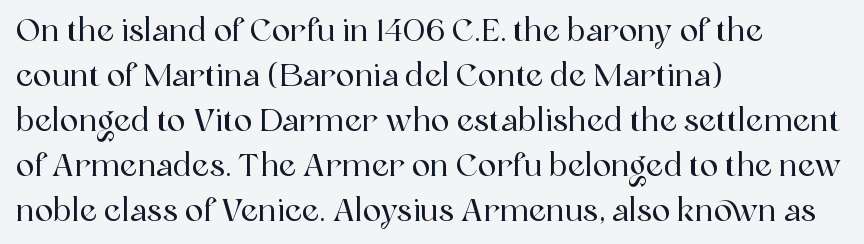
Successive baselines arrive at the customary interval. Students, note that the glyphs here touch the page at normal intervals. The letters advance in unequal steps, a hallmark of proportional type. The lettering holds an erect, upright posture throughout. Descenders are the only things crossing below the line. Examine the stroke ends and you'll spot serifs.
